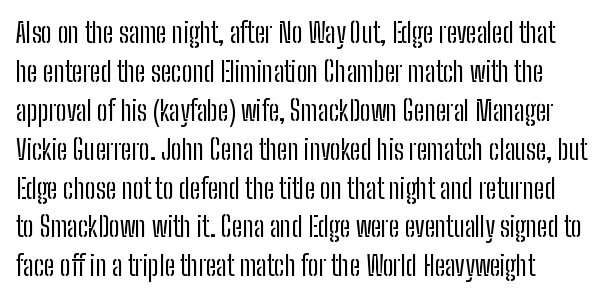
The image shows 27 px text type, upright; set normal line spacing (1.44x), normal letter spacing, not underlined.
